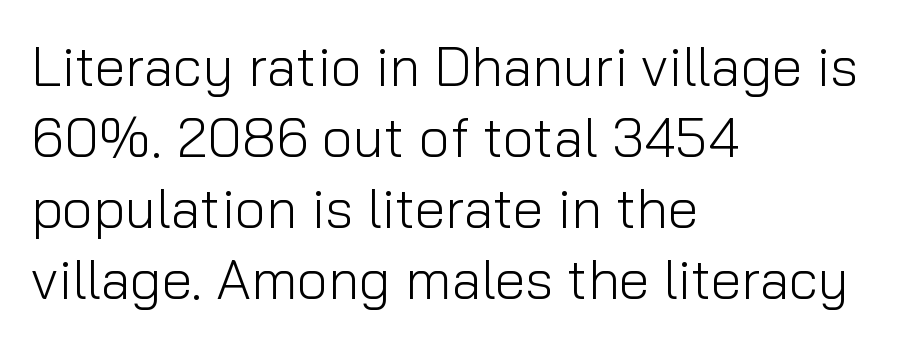
{"serif": "no", "italic": "no", "bold": "no", "weight": "light", "width": "normal", "stroke_contrast": "low", "x_height": "medium", "monospaced": "no", "underline": "no", "align": "left", "line_spacing": "normal", "line_spacing_ratio": 1.29, "letter_spacing": "normal", "letter_spacing_em": 0.0, "glyph_px": 55}
